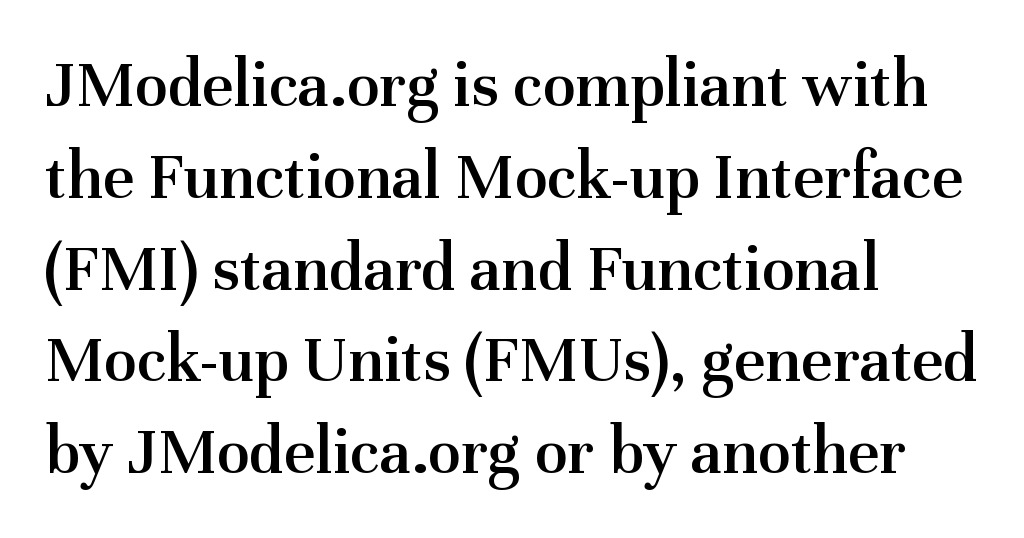
The image shows 68 px semibold serif type, upright; set left-aligned, normal line spacing (1.35x), normal letter spacing, not underlined; medium stroke contrast and a medium x-height.
